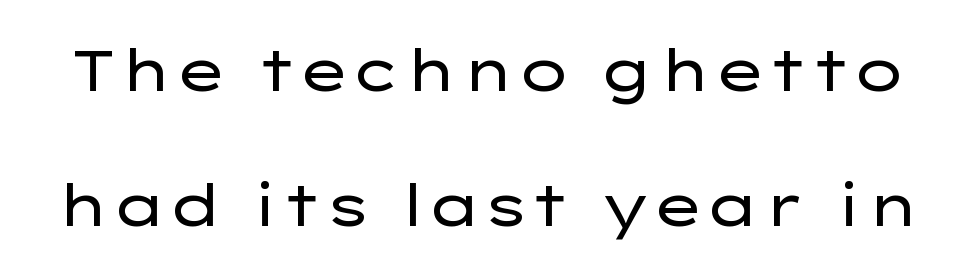
The image shows 57 px regular-weight, wide sans-serif type, upright; set loose line spacing (2.36x), normal letter spacing, not underlined; low stroke contrast and a medium x-height.
